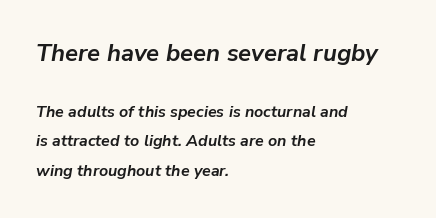
{"italic": "yes", "lean": "right", "slant_degrees": 9, "bold": "yes", "underline": "no", "align": "left", "line_spacing_ratio": 1.85, "letter_spacing": "normal", "letter_spacing_em": 0.0, "larger_block": "first", "size_ratio": 1.5, "glyph_px": 24}
